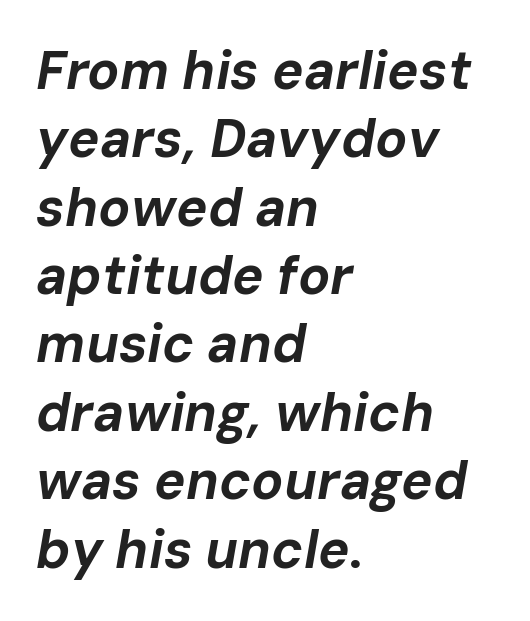
The image shows 53 px bold type, italic (leaning right); set left-aligned, normal line spacing (1.29x), normal letter spacing, not underlined; low stroke contrast and a medium x-height.
